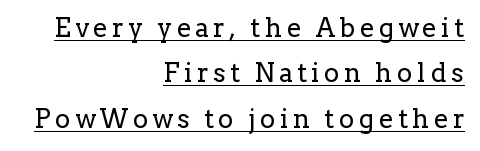
{"italic": "no", "bold": "no", "underline": "yes", "align": "right", "line_spacing_ratio": 1.75, "glyph_px": 26}
